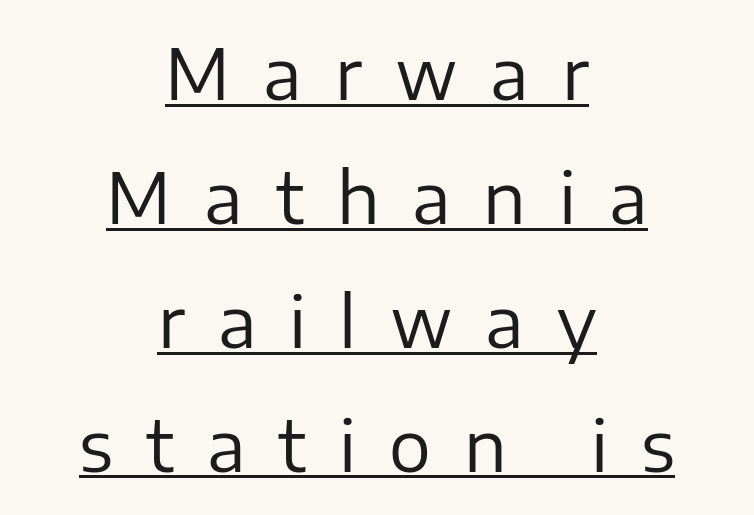
The image shows 70 px regular-weight sans-serif type, upright; set centered, line spacing 1.77x, unusually wide letter spacing (+0.47 em), underlined; low stroke contrast and a medium x-height.
